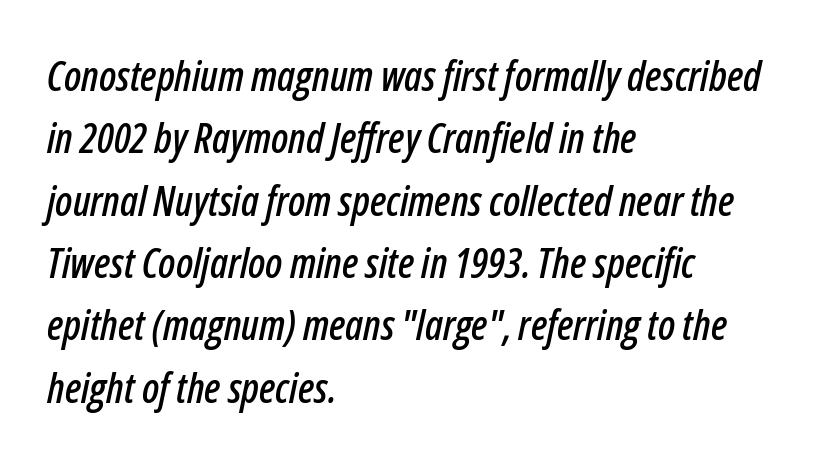
These lines were composed using italics. Underline: absent. You could not count columns in this text — the font is proportionally spaced. The letterforms sit shoulder to shoulder at normal distance. If you drew a ruler down the left edge, every line would touch it.
